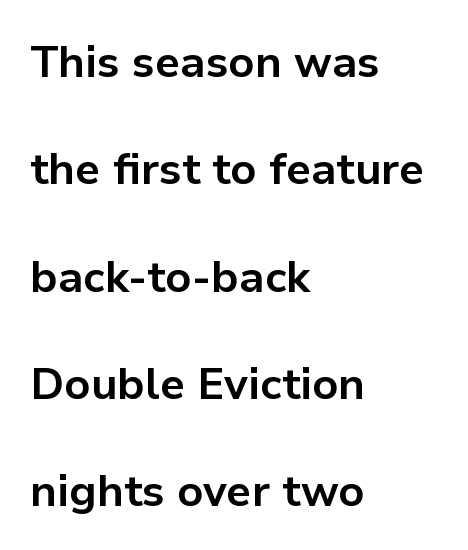
The image shows 44 px bold sans-serif type, upright; set left-aligned, loose line spacing (2.44x), normal letter spacing, not underlined; low stroke contrast and a medium x-height.
